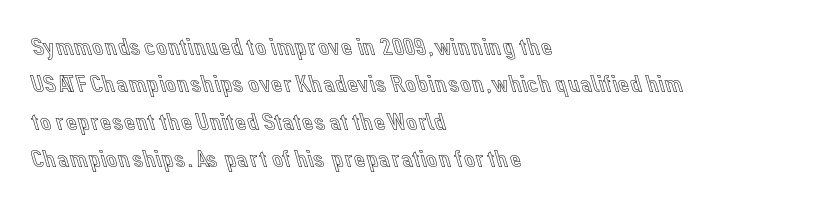
The rendering anchors every line to the left-hand side. The vertical gap from one line to the next is medium. The letterforms sit shoulder to shoulder at normal distance. Lines of text with bare space underneath.
